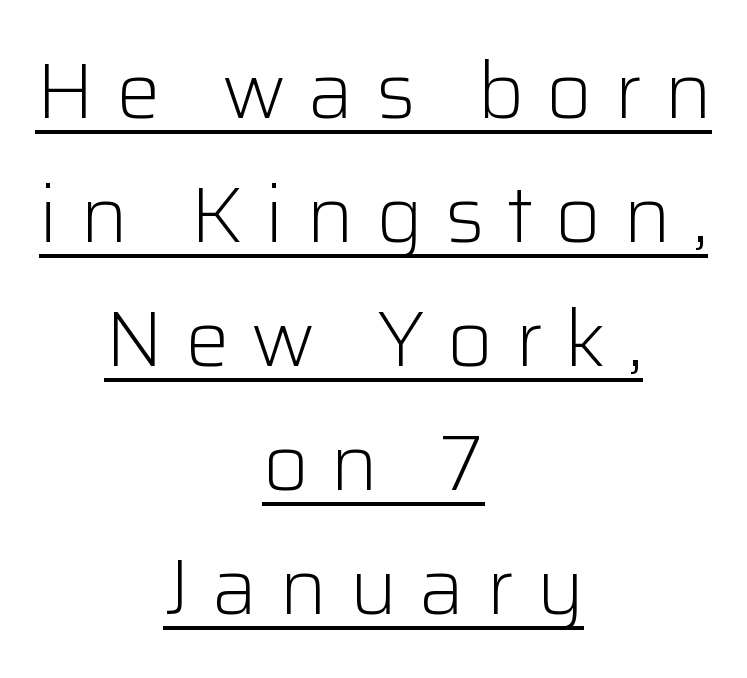
The image shows 79 px light sans-serif type, upright; set centered, normal line spacing (1.57x), unusually wide letter spacing (+0.28 em), underlined; low stroke contrast and a medium x-height.
